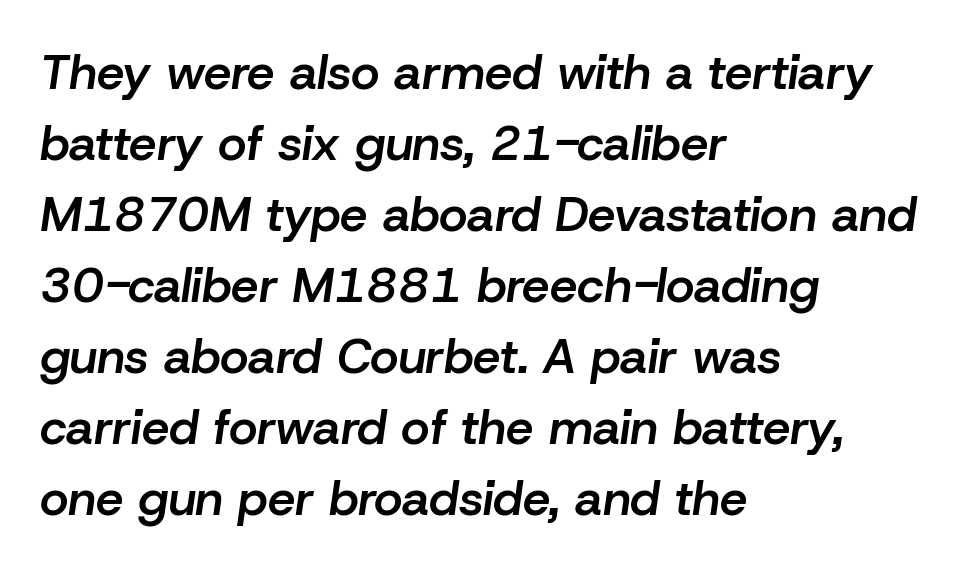
The image shows 49 px semibold type, italic (leaning right); set left-aligned, normal line spacing (1.45x), normal letter spacing, not underlined; low stroke contrast and a medium x-height.
